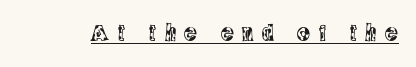
{"italic": "no", "underline": "yes", "letter_spacing": "wide", "letter_spacing_em": 0.36, "glyph_px": 24}
